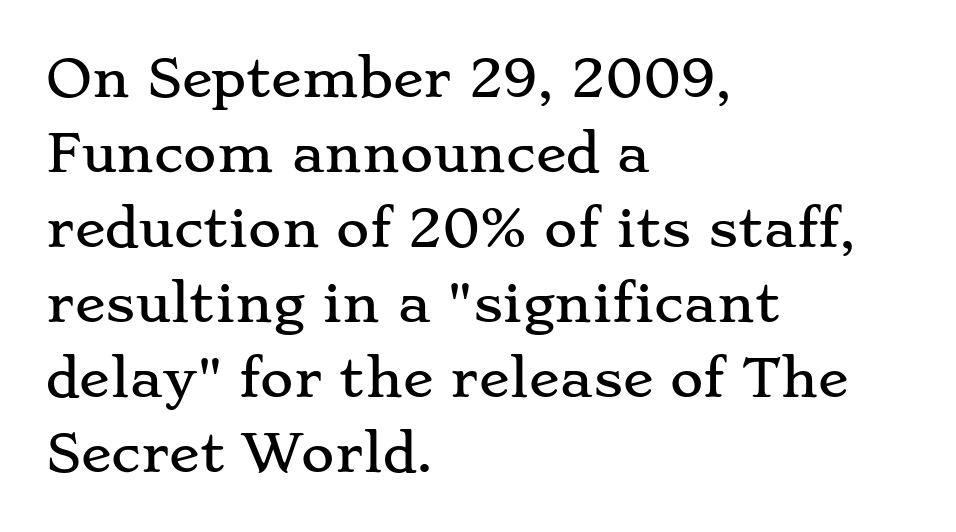
The image shows 51 px wide serif type, upright; set left-aligned, normal line spacing (1.47x), normal letter spacing, not underlined; low stroke contrast and a small x-height.
